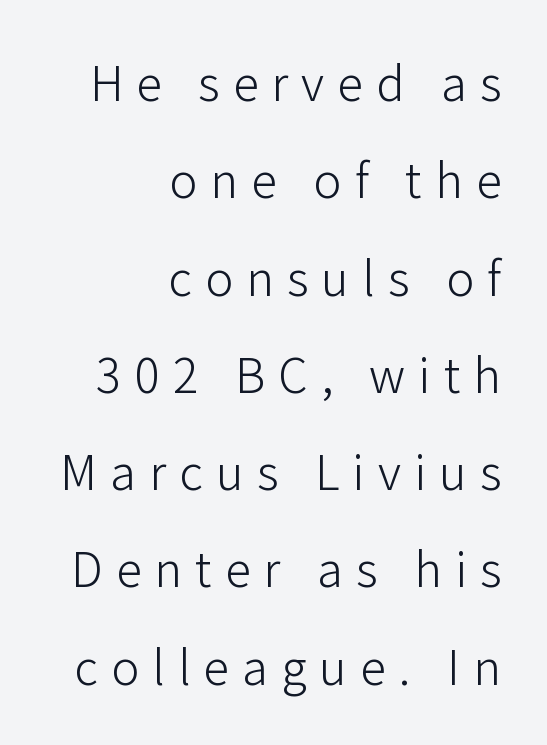
Q: Is the text bold? A: No.
Q: Is the text italic (slanted)? A: No, it is upright.
Q: Is the typeface a serif or a sans-serif typeface? A: Sans-serif.
Q: Is the text underlined? A: No.
Q: How is the paragraph aligned? A: Right-aligned.
Q: Is the spacing between letters normal or unusually wide? A: Unusually wide.
Q: Is the spacing between lines tight, normal or loose? A: Loose.
Q: Width (condensed, normal, or wide)? A: Normal.
Q: Stroke contrast? A: Low.
Q: x-height? A: Medium.
Q: Monospaced? A: No.
